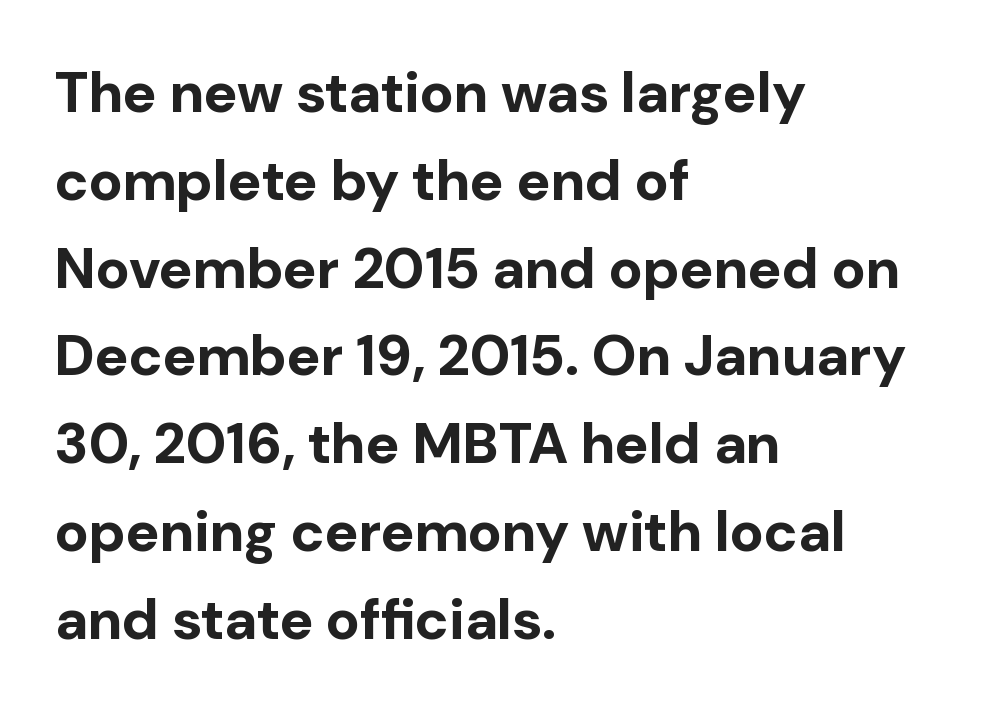
Typesetter's note: full bold, strokes at maximum text heaviness. This sample is left-justified, so line endings fall wherever the words run out. Does the leading feel generous? No, just average. Spacing verdict: proportional, widths tailored to each character. Classification — sans serif.
